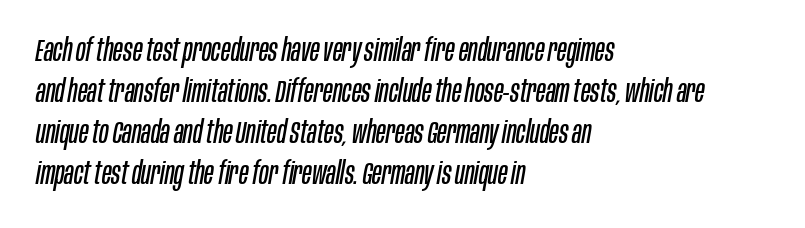
Q: Is the text bold? A: No.
Q: Is the text italic (slanted)? A: Yes, it leans right by about 10 degrees.
Q: Is the text underlined? A: No.
Q: How is the paragraph aligned? A: Left-aligned.
Q: Is the spacing between letters normal or unusually wide? A: Normal.
Q: Is the spacing between lines tight, normal or loose? A: Normal.
Q: Width (condensed, normal, or wide)? A: Condensed.
Q: Stroke contrast? A: Low.
Q: x-height? A: Large.
Q: Monospaced? A: No.
